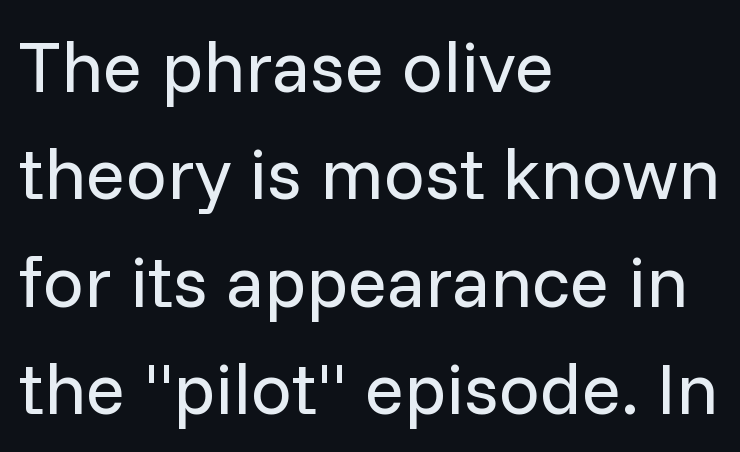
The image shows 73 px regular-weight sans-serif type, upright; set left-aligned, normal line spacing (1.47x), normal letter spacing, not underlined; low stroke contrast and a medium x-height.
